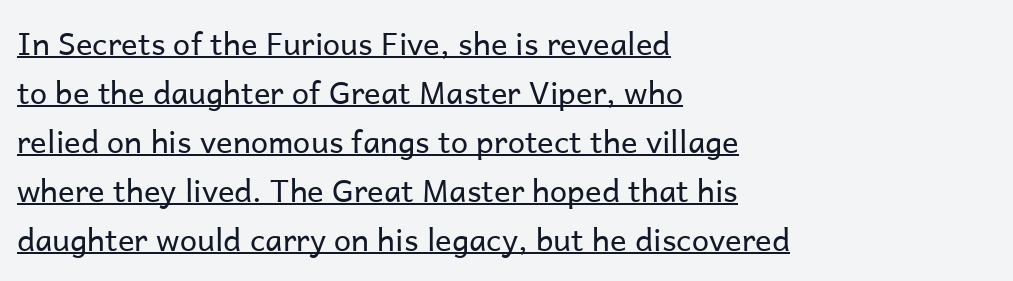
{"serif": "no", "italic": "no", "bold": "no", "weight": "regular", "width": "normal", "stroke_contrast": "low", "x_height": "medium", "monospaced": "no", "underline": "yes", "align": "left", "line_spacing": "normal", "line_spacing_ratio": 1.58, "letter_spacing": "normal", "letter_spacing_em": 0.0, "glyph_px": 31}
